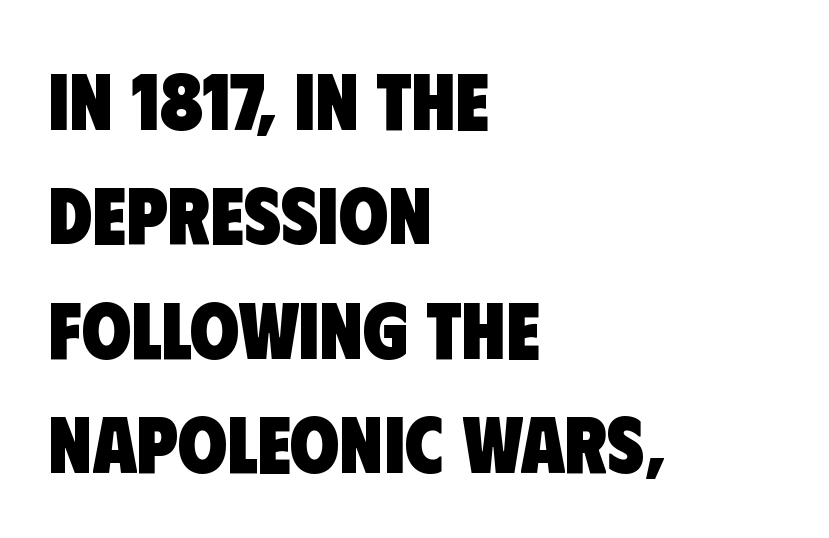
The image shows 80 px heavy, condensed sans-serif type; set left-aligned, normal line spacing (1.43x), normal letter spacing, not underlined; low stroke contrast and a large x-height.
